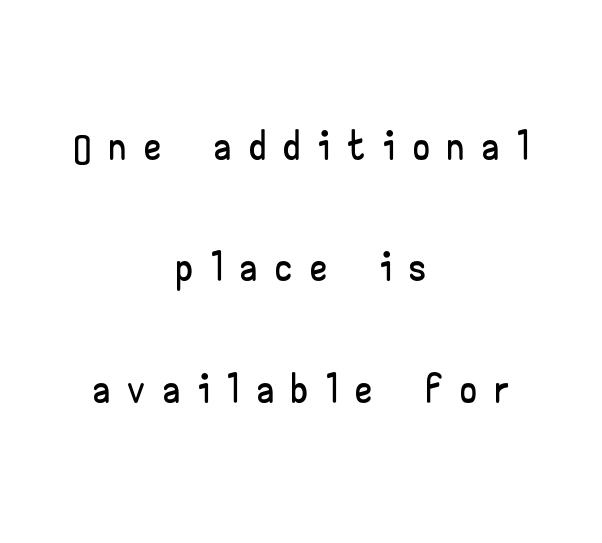
Q: Is the text italic (slanted)? A: No, it is upright.
Q: Is the typeface a serif or a sans-serif typeface? A: Sans-serif.
Q: Is the text underlined? A: No.
Q: How is the paragraph aligned? A: Centered.
Q: Is the spacing between letters normal or unusually wide? A: Unusually wide.
Q: Is the spacing between lines tight, normal or loose? A: Loose.
Q: Width (condensed, normal, or wide)? A: Wide.
Q: Stroke contrast? A: Low.
Q: x-height? A: Small.
Q: Monospaced? A: No.
